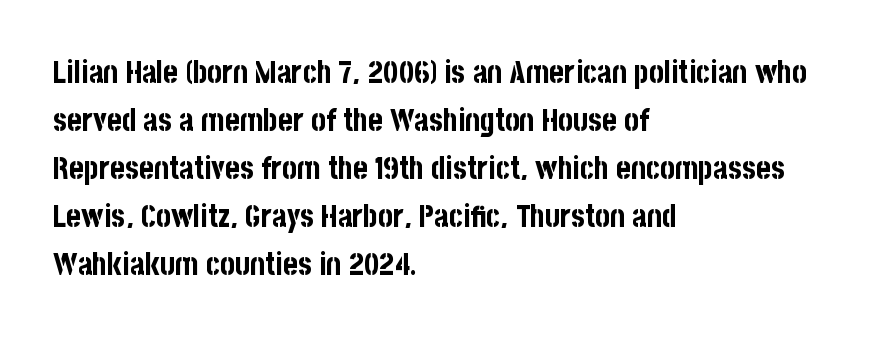
{"serif": "no", "italic": "no", "bold": "yes", "weight": "bold", "width": "condensed", "stroke_contrast": "low", "x_height": "large", "monospaced": "no", "underline": "no", "align": "left", "line_spacing": "normal", "line_spacing_ratio": 1.55, "letter_spacing": "normal", "letter_spacing_em": 0.0, "glyph_px": 31}
